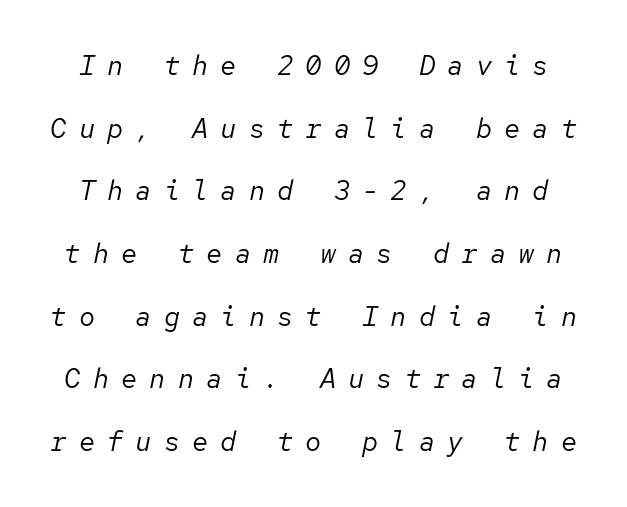
Q: Is the text bold? A: No.
Q: Is the text italic (slanted)? A: Yes, it leans right by about 12 degrees.
Q: Is the text underlined? A: No.
Q: Is the spacing between letters normal or unusually wide? A: Unusually wide.
Q: Is the spacing between lines tight, normal or loose? A: Loose.
